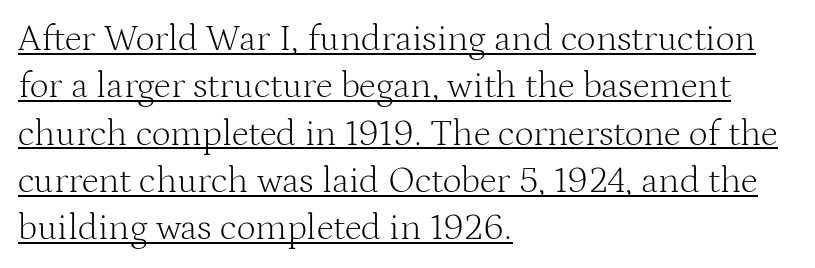
{"serif": "yes", "italic": "no", "bold": "no", "weight": "light", "width": "normal", "stroke_contrast": "medium", "x_height": "medium", "monospaced": "no", "underline": "yes", "align": "left", "line_spacing": "normal", "line_spacing_ratio": 1.28, "letter_spacing": "normal", "letter_spacing_em": 0.0, "glyph_px": 37}
